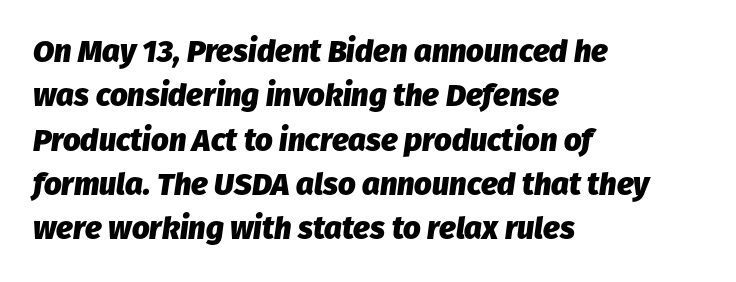
Left-aligned paragraph, ragged on the right. The rendering uses natural spacing where letterforms have individual widths. In terms of weight, the rendering is a true, heavy bold. In terms of leading, this rendering sits right in the middle. Students, note that the glyphs here touch the page at normal intervals. Has an underline been added? It has not.
